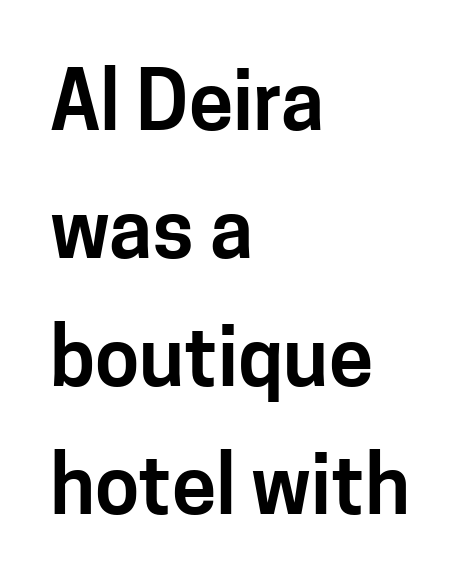
The image shows 80 px sans-serif type, upright; set left-aligned, normal line spacing (1.6x), normal letter spacing, not underlined; low stroke contrast and a medium x-height.
